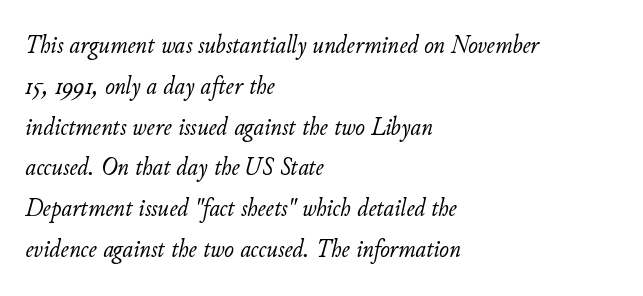
{"italic": "yes", "lean": "right", "slant_degrees": 11, "bold": "no", "underline": "no", "align": "left", "line_spacing": "normal", "line_spacing_ratio": 1.57, "letter_spacing": "normal", "letter_spacing_em": 0.0, "glyph_px": 26}
